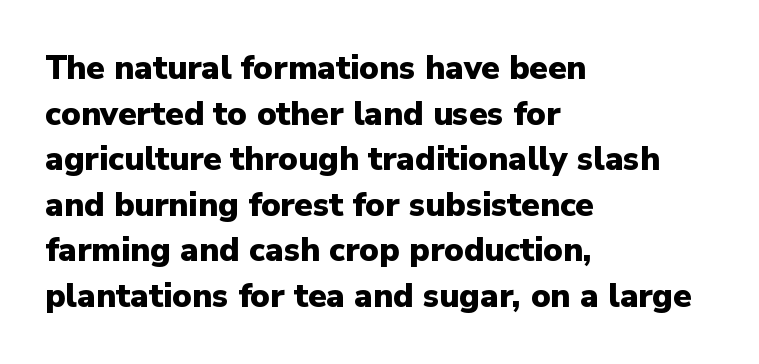
{"serif": "no", "italic": "no", "bold": "yes", "weight": "heavy", "width": "normal", "stroke_contrast": "low", "x_height": "medium", "monospaced": "no", "underline": "no", "align": "left", "line_spacing": "normal", "line_spacing_ratio": 1.38, "letter_spacing": "normal", "letter_spacing_em": 0.0, "glyph_px": 33}
